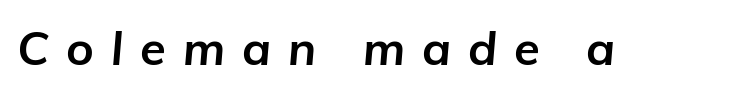
Q: Is the text bold? A: Yes.
Q: Is the text italic (slanted)? A: Yes, it leans right by about 5 degrees.
Q: Is the text underlined? A: No.
Q: Is the spacing between letters normal or unusually wide? A: Unusually wide.
Q: Width (condensed, normal, or wide)? A: Normal.
Q: Stroke contrast? A: Low.
Q: x-height? A: Medium.
Q: Monospaced? A: No.
